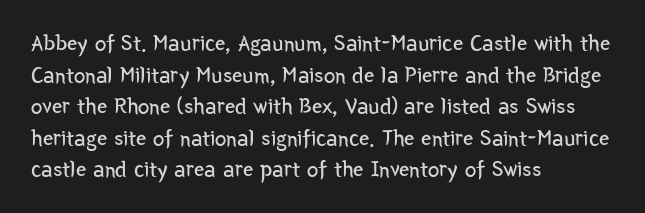
{"italic": "no", "bold": "no", "underline": "no", "align": "left", "line_spacing": "normal", "line_spacing_ratio": 1.37, "letter_spacing": "normal", "letter_spacing_em": 0.0, "glyph_px": 23}
